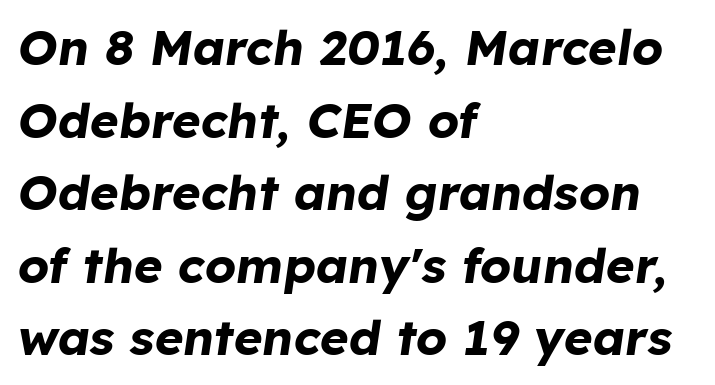
{"italic": "yes", "lean": "right", "slant_degrees": 8, "bold": "yes", "weight": "bold", "width": "normal", "stroke_contrast": "low", "x_height": "medium", "monospaced": "no", "underline": "no", "align": "left", "line_spacing": "normal", "line_spacing_ratio": 1.48, "letter_spacing": "normal", "letter_spacing_em": 0.0, "glyph_px": 49}
